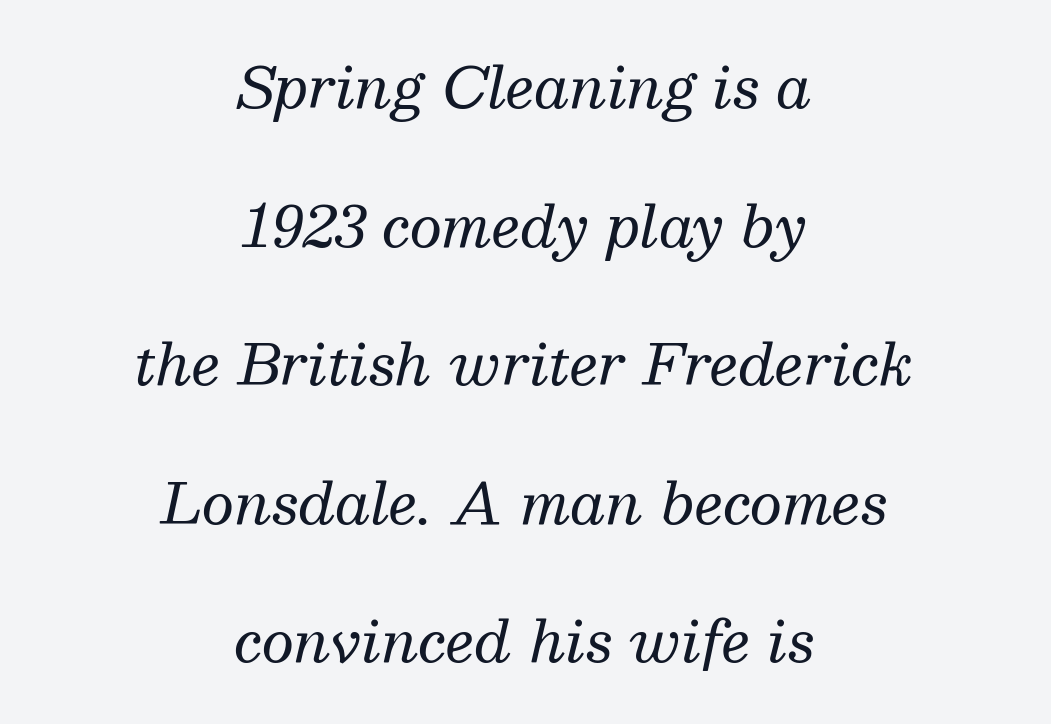
Q: Is the text bold? A: No.
Q: Is the text italic (slanted)? A: Yes, it leans right by about 13 degrees.
Q: Is the typeface a serif or a sans-serif typeface? A: Serif.
Q: Is the text underlined? A: No.
Q: How is the paragraph aligned? A: Centered.
Q: Is the spacing between letters normal or unusually wide? A: Normal.
Q: Is the spacing between lines tight, normal or loose? A: Loose.
Q: Width (condensed, normal, or wide)? A: Normal.
Q: Stroke contrast? A: Medium.
Q: x-height? A: Medium.
Q: Monospaced? A: No.
